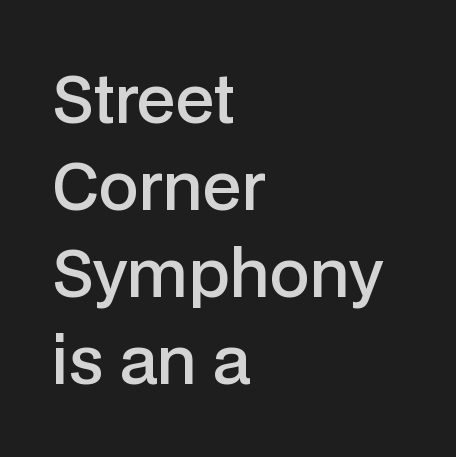
Tall strokes in this sample are plumb rather than angled. The sample has been set in demibold, a notch under bold. In terms of letterspacing, this is plain default setting. Each letter keeps its own natural width here, so spacing adapts to shape. Where is the straight margin? On the left. Is this a sans? Yes — the strokes have no serifs.
